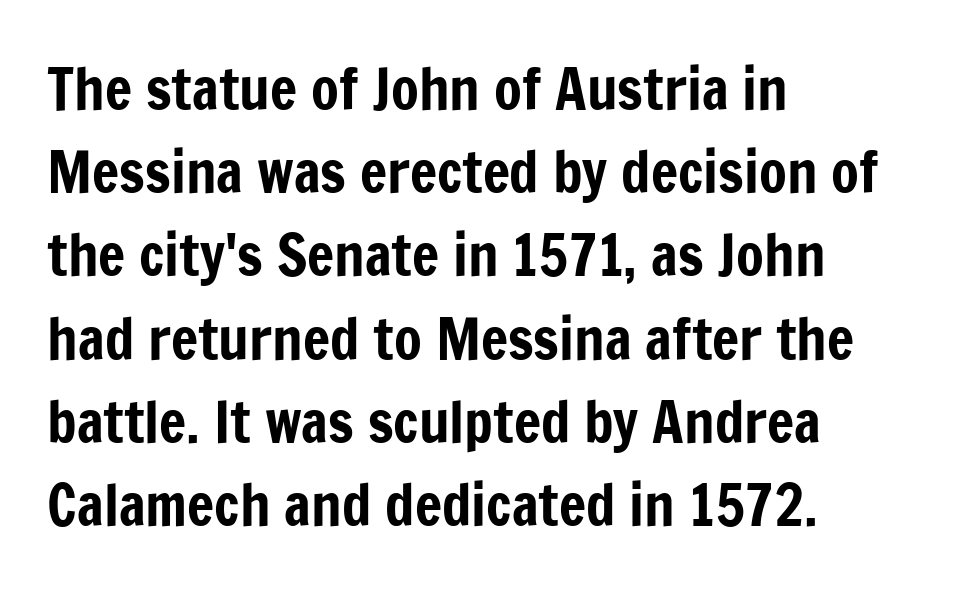
{"serif": "no", "italic": "no", "width": "condensed", "stroke_contrast": "low", "x_height": "medium", "monospaced": "no", "underline": "no", "align": "left", "line_spacing": "normal", "line_spacing_ratio": 1.46, "letter_spacing": "normal", "letter_spacing_em": 0.0, "glyph_px": 57}
